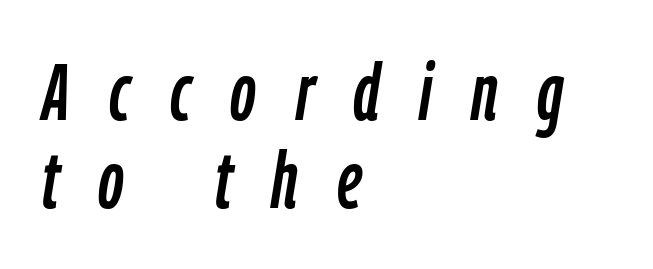
{"italic": "yes", "lean": "right", "slant_degrees": 9, "width": "condensed", "stroke_contrast": "low", "x_height": "medium", "monospaced": "no", "underline": "no", "align": "left", "line_spacing": "tight", "line_spacing_ratio": 1.1, "letter_spacing": "wide", "letter_spacing_em": 0.49, "glyph_px": 80}
